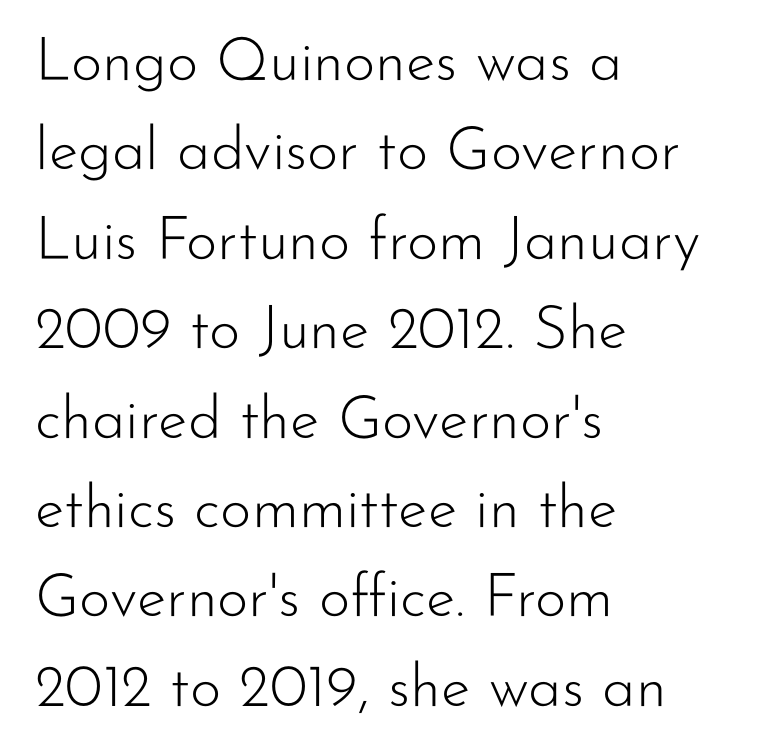
The image shows 60 px light sans-serif type, upright; set left-aligned, normal line spacing (1.49x), normal letter spacing, not underlined; low stroke contrast and a small x-height.
